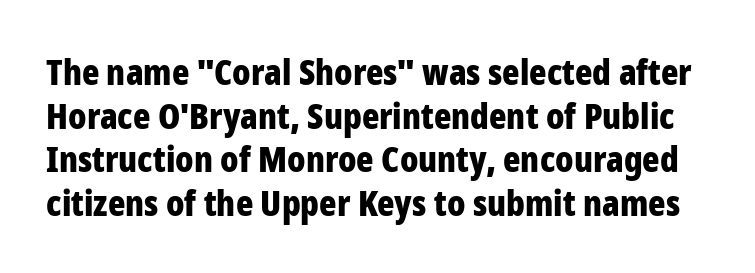
{"serif": "no", "italic": "no", "bold": "yes", "weight": "bold", "width": "condensed", "stroke_contrast": "low", "x_height": "medium", "monospaced": "no", "underline": "no", "line_spacing_ratio": 1.21, "letter_spacing": "normal", "letter_spacing_em": 0.0, "glyph_px": 36}
